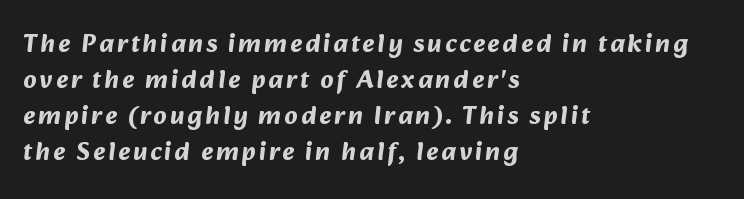
The typesetting leans heavy: a genuine bold. Quick note: underline off. Regular leading. Which margin do the lines hug? The left one — the right edge is uneven.
